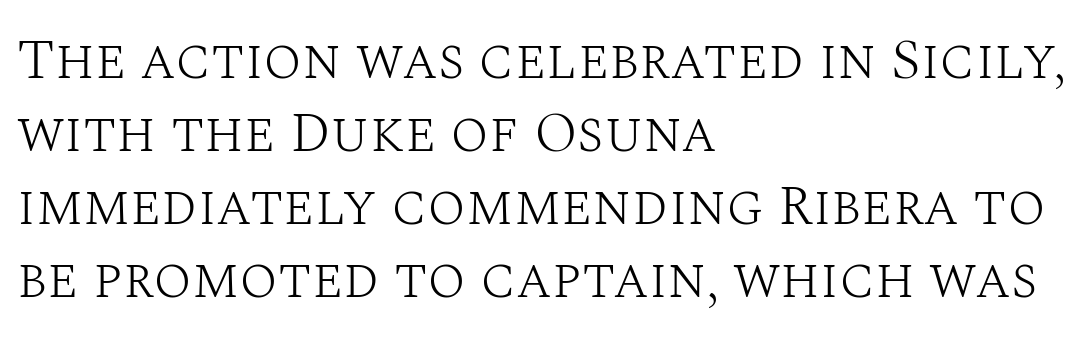
{"serif": "yes", "italic": "no", "bold": "no", "weight": "light", "width": "normal", "stroke_contrast": "medium", "x_height": "large", "monospaced": "no", "underline": "no", "align": "left", "line_spacing": "normal", "line_spacing_ratio": 1.28, "letter_spacing": "normal", "letter_spacing_em": 0.0, "glyph_px": 57}
